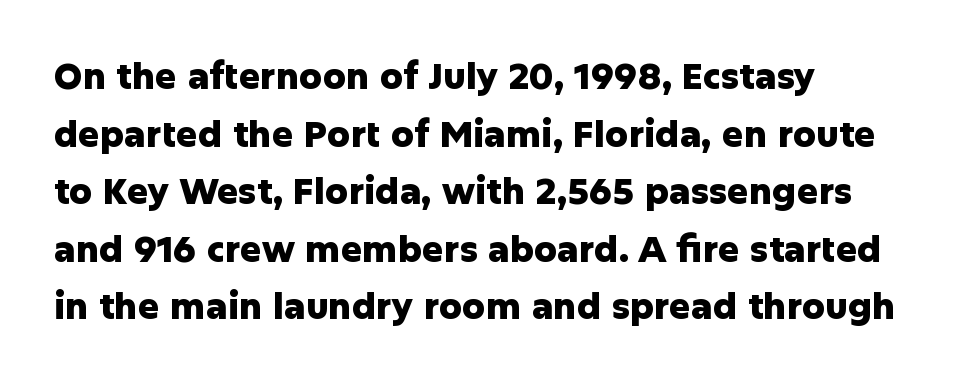
Q: Is the text bold? A: Yes.
Q: Is the text italic (slanted)? A: No, it is upright.
Q: Is the typeface a serif or a sans-serif typeface? A: Sans-serif.
Q: Is the text underlined? A: No.
Q: How is the paragraph aligned? A: Left-aligned.
Q: Is the spacing between letters normal or unusually wide? A: Normal.
Q: Is the spacing between lines tight, normal or loose? A: Normal.
Q: Width (condensed, normal, or wide)? A: Normal.
Q: Stroke contrast? A: Low.
Q: x-height? A: Medium.
Q: Monospaced? A: No.
